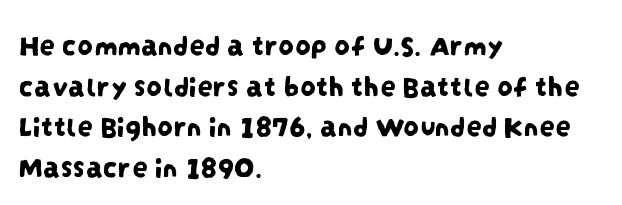
The rendering keeps characters at their native spacing. Descenders are the only things crossing below the line. Visually the block forms a straight wall on the left and a jagged coastline on the right. These lines sit exactly where default settings would place them.
